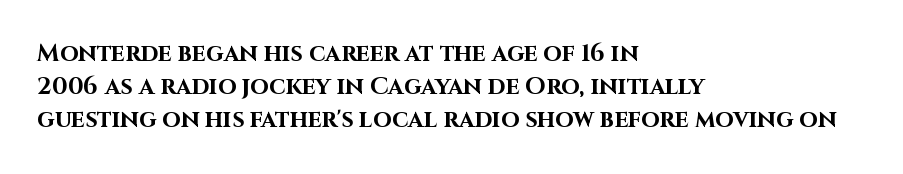
Q: Is the text bold? A: Yes.
Q: Is the text italic (slanted)? A: No, it is upright.
Q: Is the text underlined? A: No.
Q: How is the paragraph aligned? A: Left-aligned.
Q: Is the spacing between letters normal or unusually wide? A: Normal.
Q: Is the spacing between lines tight, normal or loose? A: Normal.
